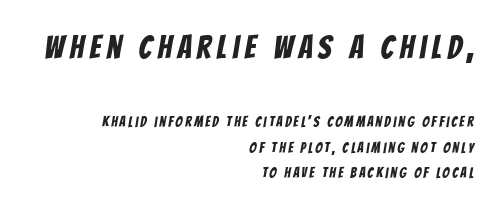
The image shows 32 px condensed sans-serif type; set right-aligned, line spacing 1.83x, not underlined; the first (top) block is 2.29x larger; low stroke contrast and a large x-height.
